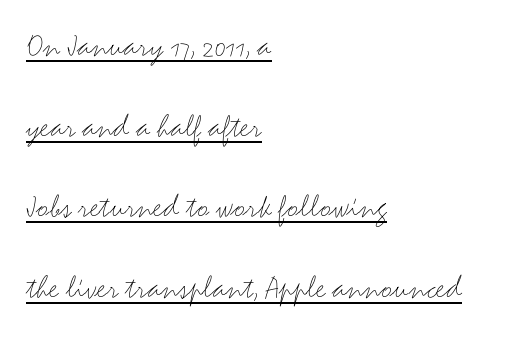
Each letter keeps its own natural width here, so spacing adapts to shape. Is the type heavy? It reads as light-to-regular instead. Between one letter and the next there's only the usual sliver of space. Beneath each row of characters lies a ruled line. Line starts are locked; line ends wander.
